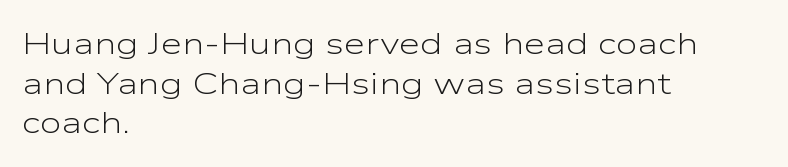
{"serif": "no", "italic": "no", "bold": "no", "weight": "light", "width": "wide", "stroke_contrast": "low", "x_height": "medium", "monospaced": "no", "underline": "no", "align": "left", "line_spacing": "normal", "line_spacing_ratio": 1.28, "letter_spacing": "normal", "letter_spacing_em": 0.0, "glyph_px": 31}
